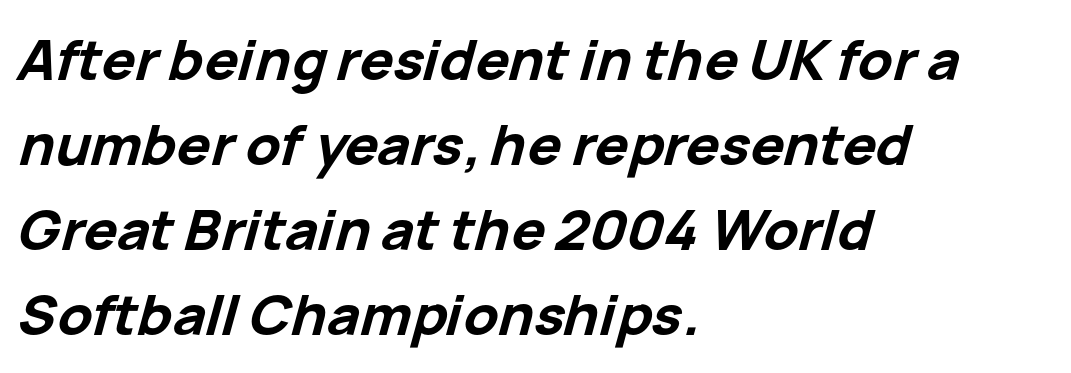
{"italic": "yes", "lean": "right", "slant_degrees": 15, "bold": "yes", "weight": "bold", "width": "normal", "stroke_contrast": "low", "x_height": "medium", "monospaced": "no", "underline": "no", "align": "left", "line_spacing": "normal", "line_spacing_ratio": 1.52, "letter_spacing": "normal", "letter_spacing_em": 0.0, "glyph_px": 56}
